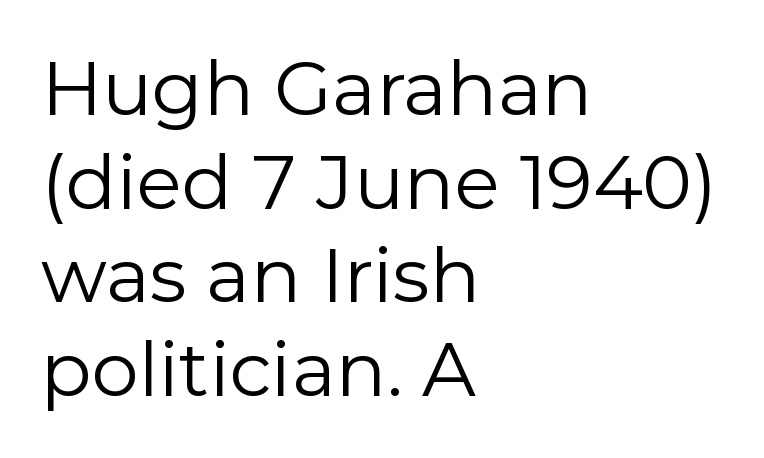
A light-to-regular cut is what we see here. The type sits square on the baseline with zero lean. The leading is moderate, giving the passage an even texture. The baseline area is clear. The paragraph shown leans on its left margin.
